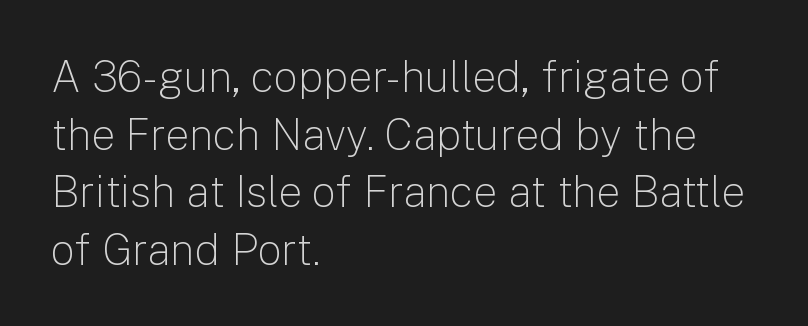
Left-aligned paragraph, ragged on the right. Grotesque or geometric, the face here clearly has no serifs. Every character sits straight up, as roman type does. Leading matches the norm, producing a regular column. Inter-character spacing is left at the font's built-in metrics. Here the designer chose a conventional face with non-uniform glyph widths.
